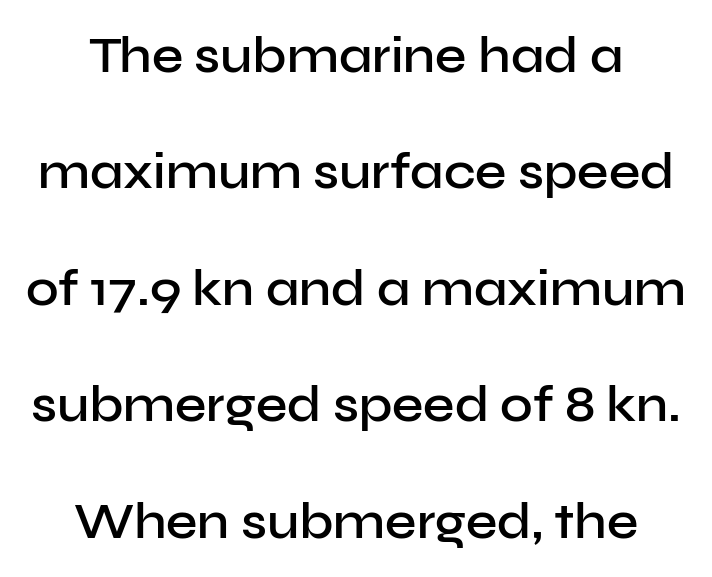
The strokes are fattened partway — semibold, not bold. This sample uses an upright cut, with every glyph sitting square on the baseline. The passage shown stacks its lines with a broad gap. Letterform terminals end flat and unadorned throughout the passage. The string is rendered with underlining switched off. Characters follow at the spacing the type designer built in.
